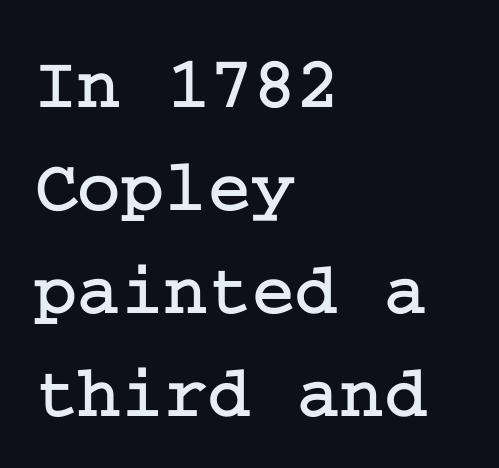
The image shows 74 px serif type, upright; set left-aligned, normal line spacing (1.39x), normal letter spacing, not underlined; low stroke contrast and a medium x-height.
